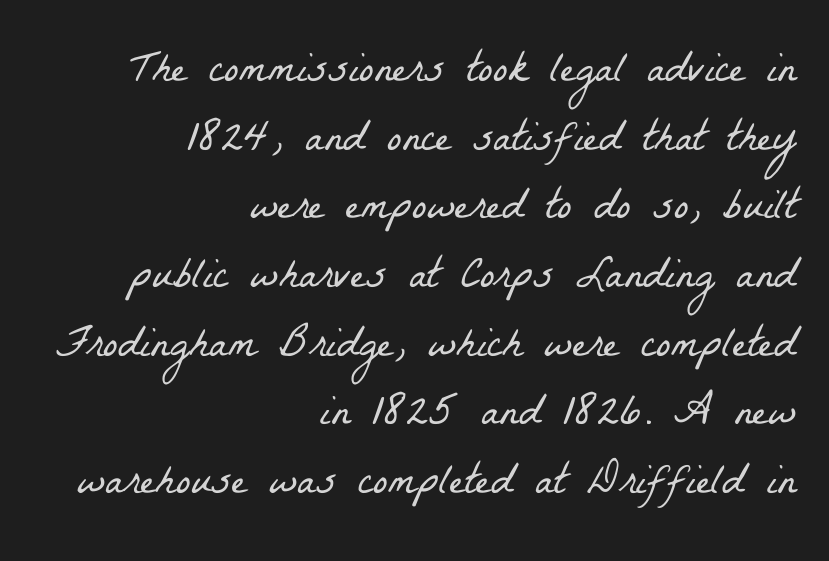
The leading is moderate, giving the passage an even texture. The glyphs in this specimen are seriffed. No extra ink here — the face is not bold. Do the characters align in a grid? No, the font is proportional. The area under the type is left untouched. This rendering uses right alignment, leaving the left contour irregular.
